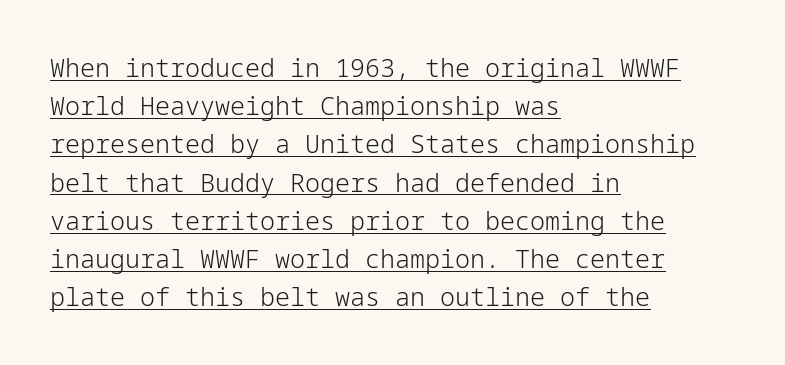
A typesetter would mark this as roman, not italic. Words appear dense and cohesive because spacing is normal. The block of text has a typical density, with ordinary space between rows. Somebody hit Ctrl+U on this one — the words are underlined. Stem width sits at or under what a default text font uses.
